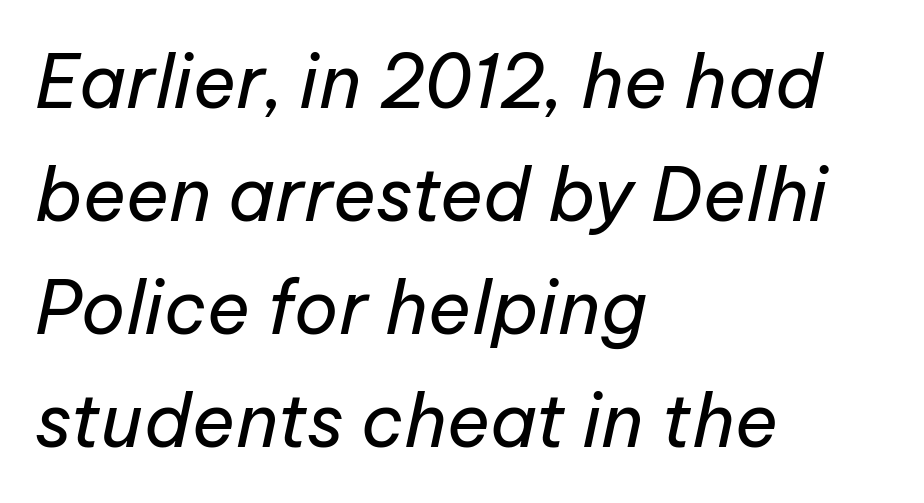
The image shows 73 px regular-weight type, italic (leaning right); set left-aligned, normal line spacing (1.55x), normal letter spacing, not underlined; low stroke contrast and a medium x-height.
